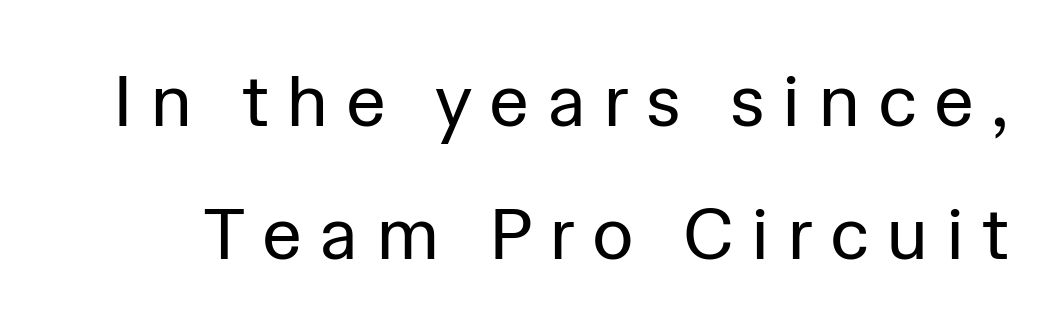
Q: Is the text bold? A: No.
Q: Is the text italic (slanted)? A: No, it is upright.
Q: Is the typeface a serif or a sans-serif typeface? A: Sans-serif.
Q: Is the text underlined? A: No.
Q: Is the spacing between letters normal or unusually wide? A: Unusually wide.
Q: Width (condensed, normal, or wide)? A: Normal.
Q: Stroke contrast? A: Low.
Q: x-height? A: Medium.
Q: Monospaced? A: No.
